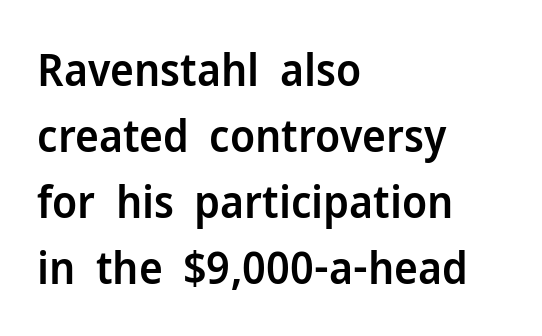
The image shows 45 px semibold sans-serif type, upright; set left-aligned, normal line spacing (1.47x), normal letter spacing, not underlined; low stroke contrast and a medium x-height.
